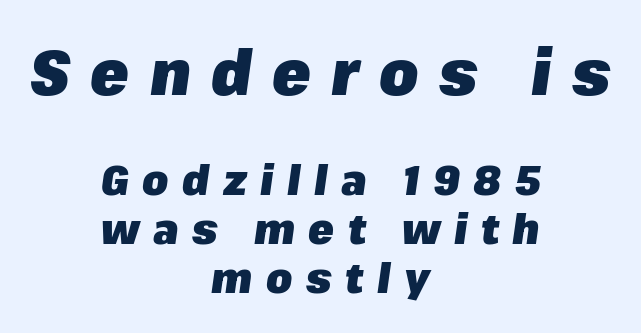
{"italic": "yes", "lean": "right", "slant_degrees": 8, "bold": "yes", "weight": "heavy", "width": "normal", "stroke_contrast": "low", "x_height": "medium", "monospaced": "no", "underline": "no", "align": "center", "line_spacing_ratio": 1.16, "letter_spacing": "wide", "letter_spacing_em": 0.32, "larger_block": "first", "size_ratio": 1.5, "glyph_px": 63}
